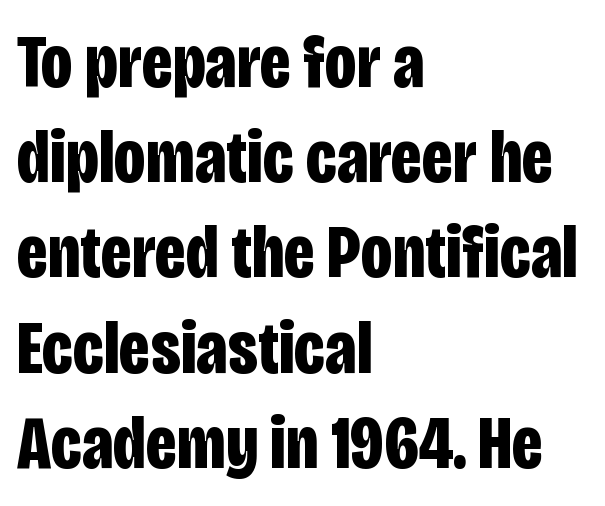
Whoever set this chose a conventional vertical rhythm. There is no visible air inserted between adjacent glyphs. Nope, no serifs anywhere on these letters. These lines were composed using upright roman letters.
